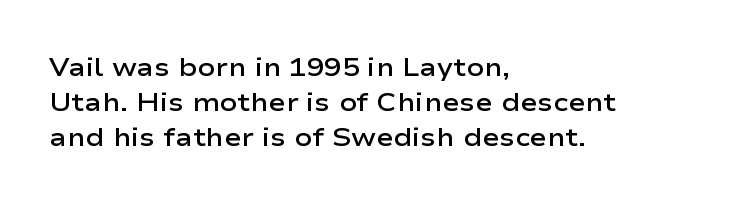
{"italic": "no", "bold": "semi", "underline": "no", "align": "left", "line_spacing": "normal", "line_spacing_ratio": 1.35, "letter_spacing": "normal", "letter_spacing_em": 0.0, "glyph_px": 26}
